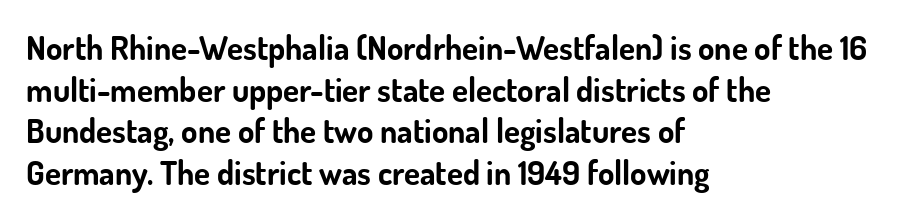
{"serif": "no", "italic": "no", "bold": "yes", "weight": "bold", "width": "normal", "stroke_contrast": "low", "x_height": "small", "monospaced": "no", "underline": "no", "align": "left", "line_spacing": "normal", "line_spacing_ratio": 1.26, "letter_spacing": "normal", "letter_spacing_em": 0.0, "glyph_px": 33}
